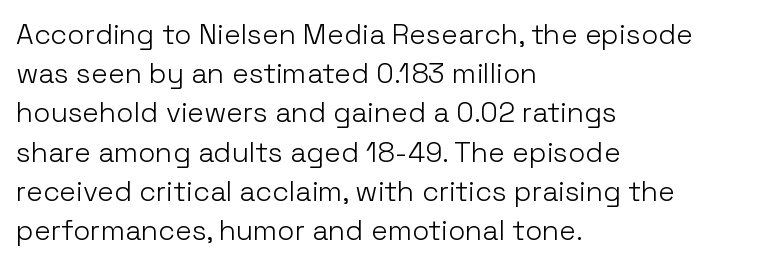
{"serif": "no", "italic": "no", "bold": "no", "weight": "light", "width": "normal", "stroke_contrast": "low", "x_height": "medium", "monospaced": "no", "underline": "no", "align": "left", "line_spacing": "normal", "line_spacing_ratio": 1.4, "letter_spacing": "normal", "letter_spacing_em": 0.0, "glyph_px": 28}
